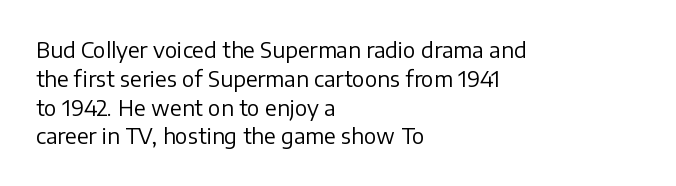
The image shows 21 px text type, upright; set left-aligned, normal line spacing (1.37x), normal letter spacing, not underlined.
